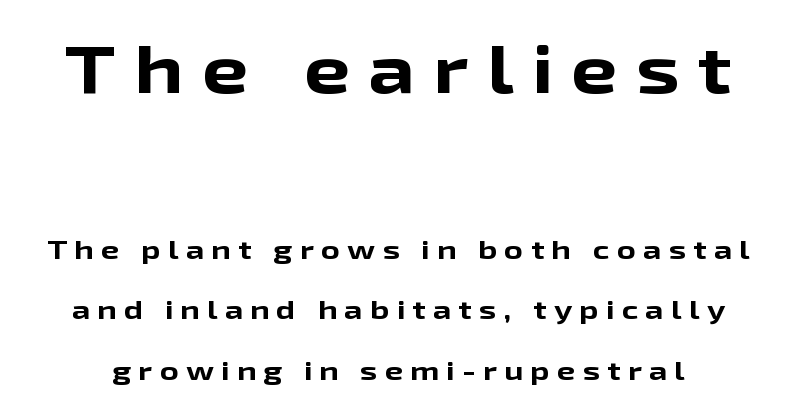
Is this a sans? Yes — the strokes have no serifs. A typesetter would call this proportional, since set widths differ per character. A clean baseline with only descenders dipping below it. Does the lettering tilt? It doesn't — this is upright. Horizontal bands of white between lines are thick stripes. Stroke thickness is high; the sample reads as a true bold.
